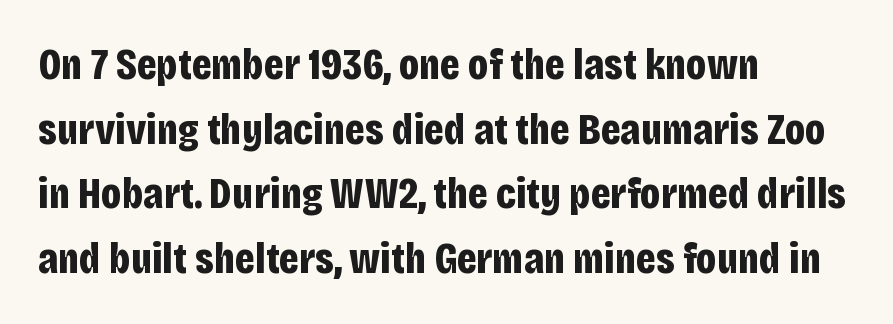
Each word holds together tightly as a unit, with standard inter-letter gaps. Spacing verdict: proportional, widths tailored to each character. A dark, heavy texture on the line: the type is bold. Words float on clear page, feet unadorned.
